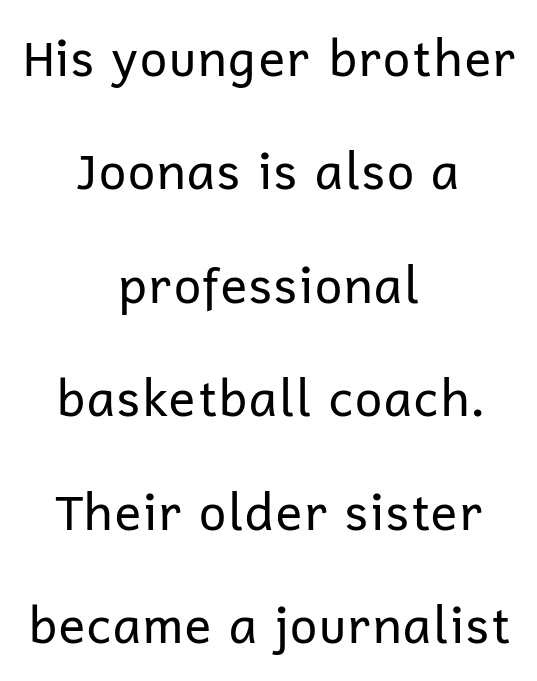
The image shows 50 px regular-weight sans-serif type, upright; set centered, loose line spacing (2.27x), normal letter spacing, not underlined; low stroke contrast and a medium x-height.
